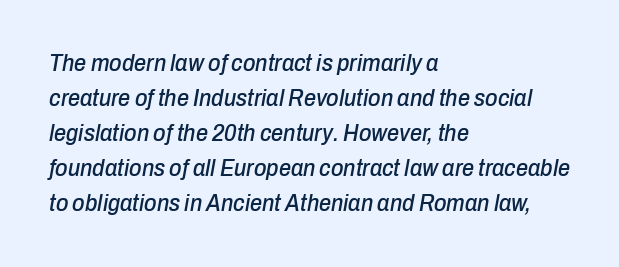
Q: Is the text italic (slanted)? A: Yes, it leans right by about 10 degrees.
Q: Is the text underlined? A: No.
Q: How is the paragraph aligned? A: Left-aligned.
Q: Is the spacing between letters normal or unusually wide? A: Normal.
Q: Is the spacing between lines tight, normal or loose? A: Normal.
